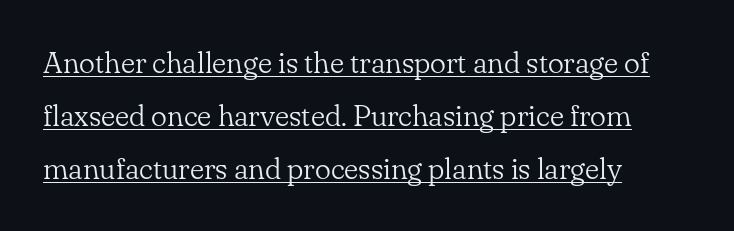
The image shows 30 px light serif type, upright; set left-aligned, line spacing 1.77x, normal letter spacing, underlined; low stroke contrast and a small x-height.
